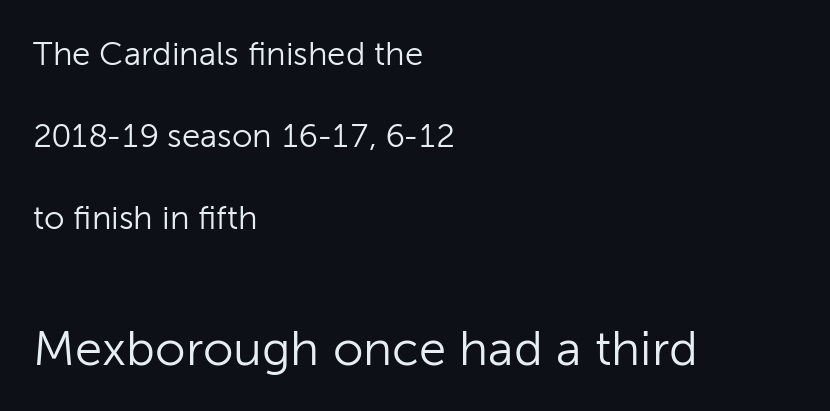
The gaps between neighbouring characters are ordinary and unremarkable. The typesetting does not lean heavy: it is not bold. The glyphs in this specimen are sans serif. Type without underlining. A typesetter would call this proportional, since set widths differ per character. Every row of glyphs begins at an identical x-position on the left.
